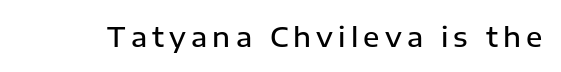
{"italic": "no", "bold": "semi", "underline": "no", "glyph_px": 27}
